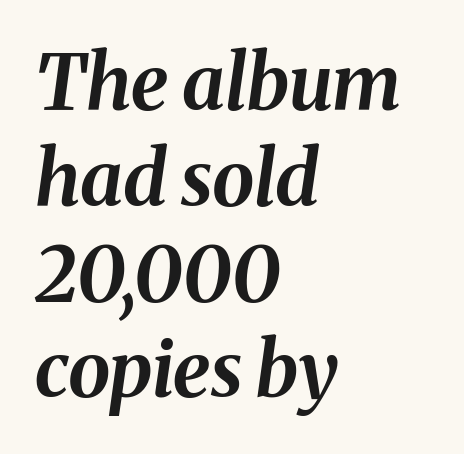
Q: Is the text bold? A: Yes.
Q: Is the text italic (slanted)? A: Yes, it leans right by about 8 degrees.
Q: Is the text underlined? A: No.
Q: How is the paragraph aligned? A: Left-aligned.
Q: Is the spacing between letters normal or unusually wide? A: Normal.
Q: Is the spacing between lines tight, normal or loose? A: Normal.
Q: Width (condensed, normal, or wide)? A: Normal.
Q: Stroke contrast? A: Medium.
Q: x-height? A: Medium.
Q: Monospaced? A: No.
